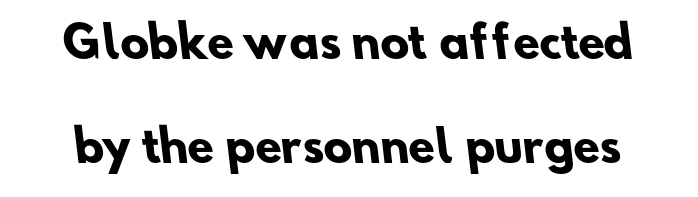
Q: Is the text bold? A: Yes.
Q: Is the typeface a serif or a sans-serif typeface? A: Sans-serif.
Q: Is the text underlined? A: No.
Q: Is the spacing between letters normal or unusually wide? A: Normal.
Q: Is the spacing between lines tight, normal or loose? A: Loose.
Q: Width (condensed, normal, or wide)? A: Normal.
Q: Stroke contrast? A: Low.
Q: x-height? A: Small.
Q: Monospaced? A: No.
